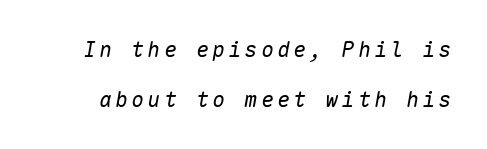
{"italic": "yes", "lean": "right", "slant_degrees": 10, "bold": "no", "underline": "no", "line_spacing": "loose", "line_spacing_ratio": 2.38, "glyph_px": 21}
